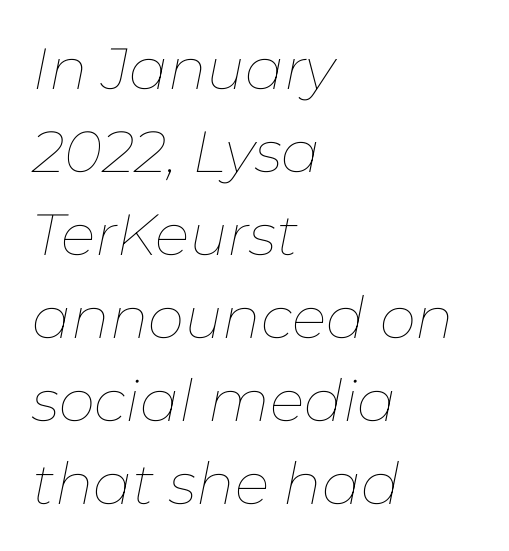
{"italic": "yes", "lean": "right", "slant_degrees": 11, "bold": "no", "weight": "thin", "width": "normal", "stroke_contrast": "low", "x_height": "medium", "monospaced": "no", "underline": "no", "align": "left", "line_spacing": "normal", "line_spacing_ratio": 1.43, "letter_spacing": "normal", "letter_spacing_em": 0.0, "glyph_px": 58}
